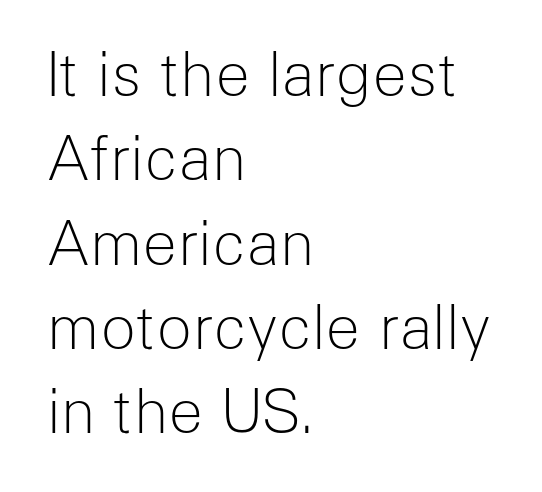
Q: Is the text bold? A: No.
Q: Is the text italic (slanted)? A: No, it is upright.
Q: Is the typeface a serif or a sans-serif typeface? A: Sans-serif.
Q: Is the text underlined? A: No.
Q: How is the paragraph aligned? A: Left-aligned.
Q: Is the spacing between letters normal or unusually wide? A: Normal.
Q: Is the spacing between lines tight, normal or loose? A: Normal.
Q: Width (condensed, normal, or wide)? A: Normal.
Q: Stroke contrast? A: Low.
Q: x-height? A: Medium.
Q: Monospaced? A: No.
